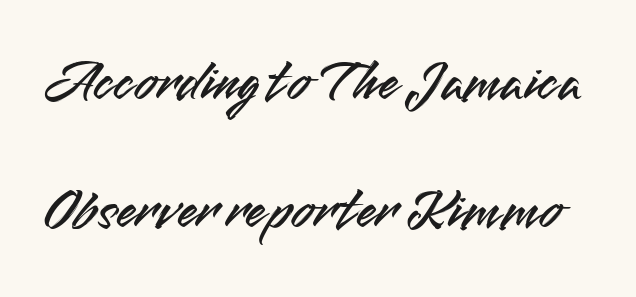
Q: Is the text italic (slanted)? A: Yes.
Q: Is the typeface a serif or a sans-serif typeface? A: Sans-serif.
Q: Is the text underlined? A: No.
Q: Is the spacing between letters normal or unusually wide? A: Normal.
Q: Is the spacing between lines tight, normal or loose? A: Loose.
Q: Width (condensed, normal, or wide)? A: Normal.
Q: Stroke contrast? A: Medium.
Q: x-height? A: Small.
Q: Monospaced? A: No.
